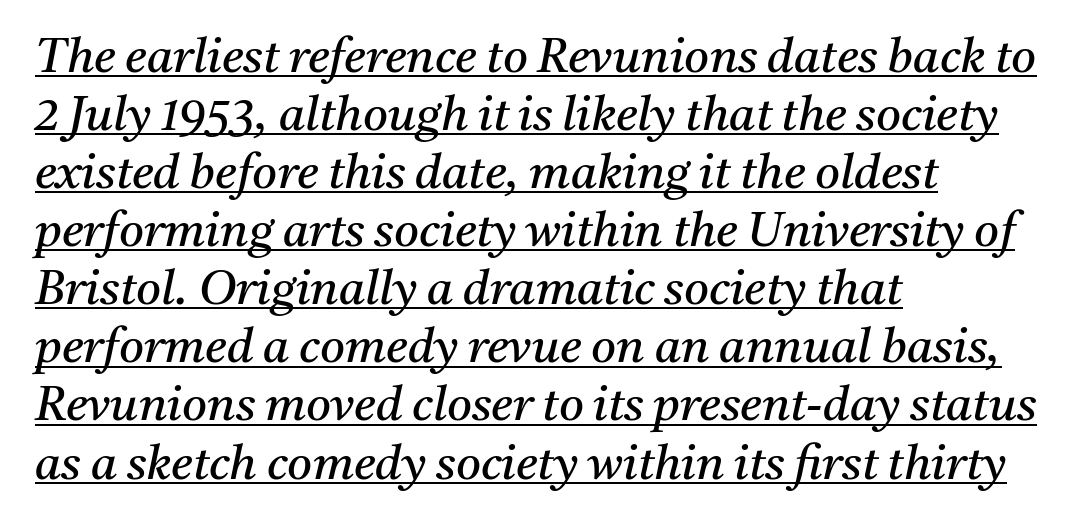
No chunkiness to these letters — they're not bold. Rendered with sloped, italic letterforms. The setting favours the left margin, as ordinary paragraphs usually do. Underlining? Definitely there. Spacing verdict: proportional, widths tailored to each character.
